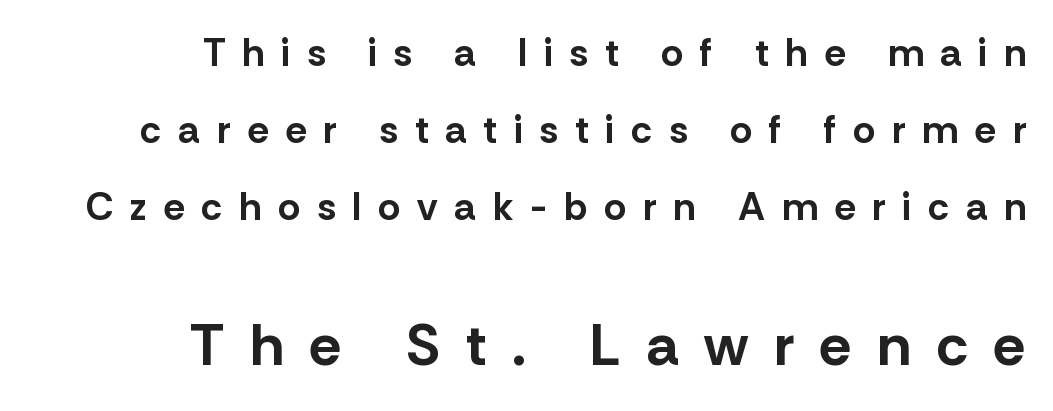
{"serif": "no", "italic": "no", "bold": "yes", "weight": "bold", "width": "normal", "stroke_contrast": "low", "x_height": "medium", "monospaced": "no", "underline": "no", "align": "right", "line_spacing": "loose", "line_spacing_ratio": 1.98, "letter_spacing": "wide", "letter_spacing_em": 0.43, "larger_block": "second", "size_ratio": 1.51, "glyph_px": 59}
